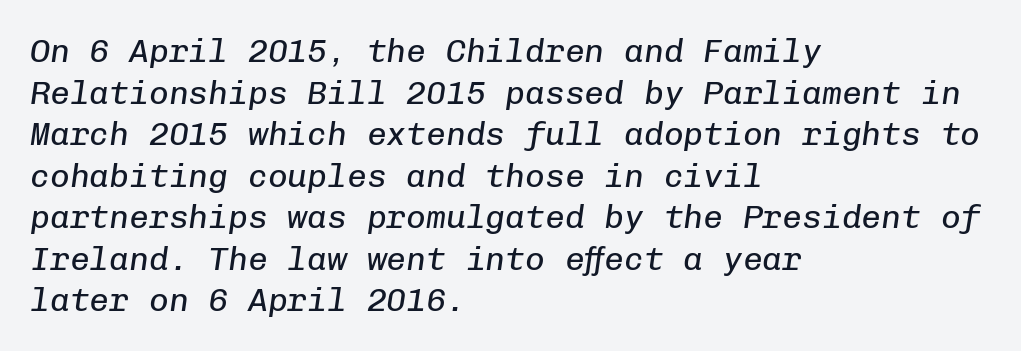
Weight: not bold — regular or lighter. The vertical gap from one line to the next is medium. Quick note: italic. A bare baseline throughout the passage. You could call the tracking neutral — neither tight nor loose.
